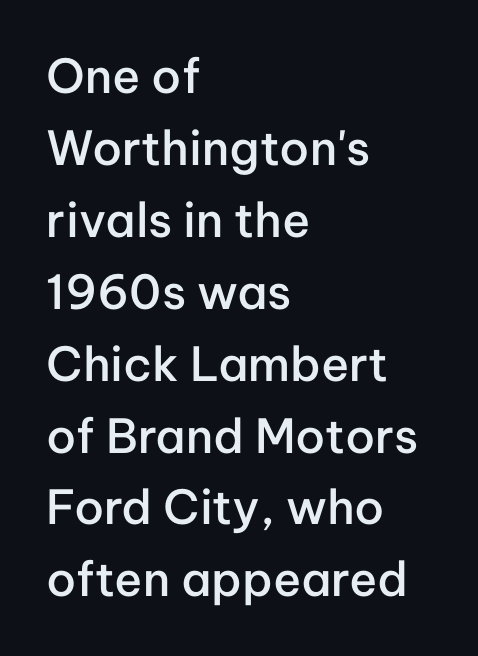
Character widths vary here, with narrow letters taking less room than wide ones. This is sans-serif lettering, the kind often seen on screens and signage. Descender tails drop into unmarked territory. The passage shown stacks its lines at a standard gap.
